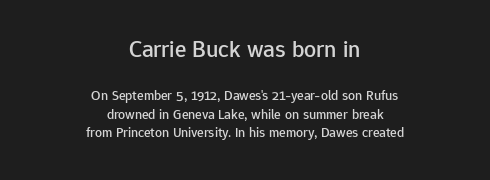
The letters in the upper block stand taller than those in the block below. Whoever set this chose a conventional vertical rhythm. The typography opts for an upright posture over an oblique one. Glyph-to-glyph distance matches everyday printed text. Check the space under the baseline: it is left empty.
